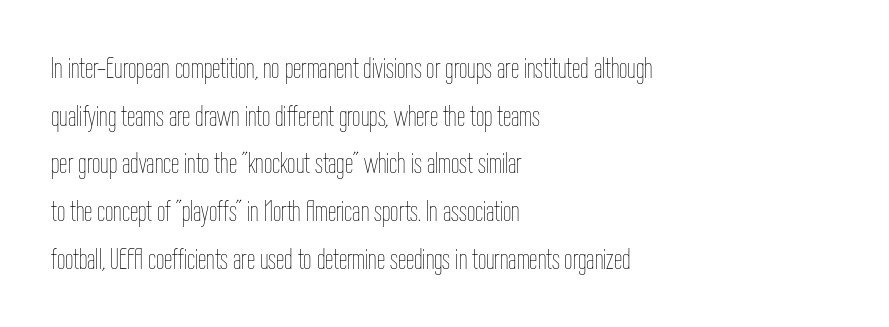
Q: Is the text bold? A: No.
Q: Is the text italic (slanted)? A: No, it is upright.
Q: Is the text underlined? A: No.
Q: How is the paragraph aligned? A: Left-aligned.
Q: Is the spacing between letters normal or unusually wide? A: Normal.
Q: Is the spacing between lines tight, normal or loose? A: Normal.
Q: Width (condensed, normal, or wide)? A: Condensed.
Q: Stroke contrast? A: Low.
Q: x-height? A: Medium.
Q: Monospaced? A: No.
